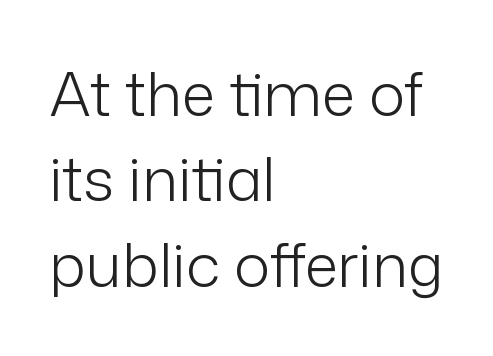
{"serif": "no", "italic": "no", "bold": "no", "weight": "light", "width": "normal", "stroke_contrast": "low", "x_height": "medium", "monospaced": "no", "underline": "no", "align": "left", "line_spacing": "normal", "line_spacing_ratio": 1.4, "letter_spacing": "normal", "letter_spacing_em": 0.0, "glyph_px": 61}
